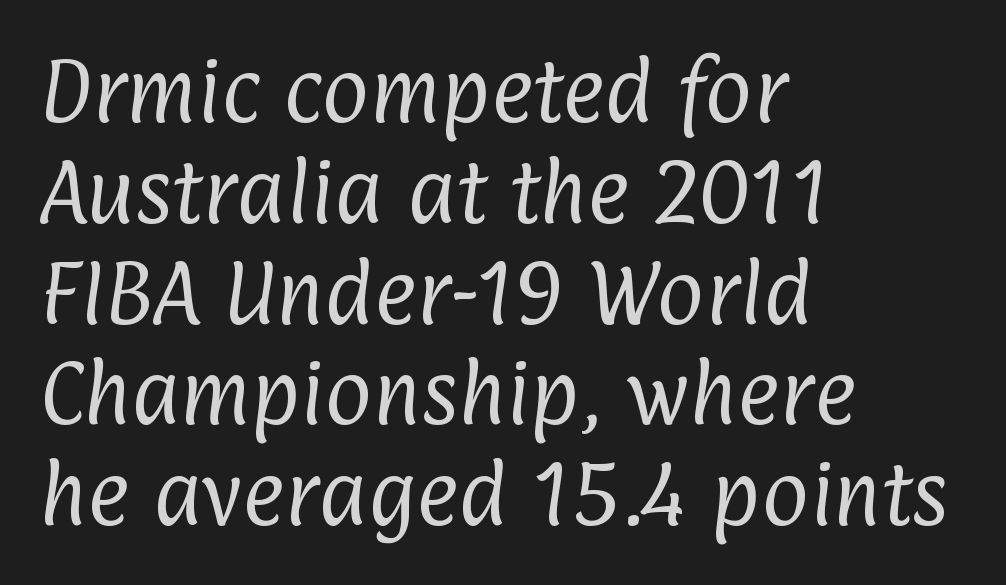
Q: Is the text bold? A: No.
Q: Is the typeface a serif or a sans-serif typeface? A: Sans-serif.
Q: Is the text underlined? A: No.
Q: How is the paragraph aligned? A: Left-aligned.
Q: Is the spacing between letters normal or unusually wide? A: Normal.
Q: Is the spacing between lines tight, normal or loose? A: Normal.
Q: Width (condensed, normal, or wide)? A: Condensed.
Q: Stroke contrast? A: Low.
Q: x-height? A: Medium.
Q: Monospaced? A: No.
